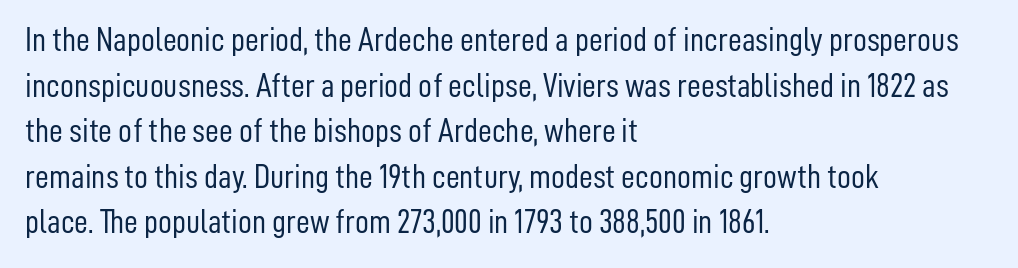
Q: Is the text bold? A: No.
Q: Is the text italic (slanted)? A: No, it is upright.
Q: Is the typeface a serif or a sans-serif typeface? A: Sans-serif.
Q: Is the text underlined? A: No.
Q: How is the paragraph aligned? A: Left-aligned.
Q: Is the spacing between letters normal or unusually wide? A: Normal.
Q: Is the spacing between lines tight, normal or loose? A: Normal.
Q: Width (condensed, normal, or wide)? A: Condensed.
Q: Stroke contrast? A: Low.
Q: x-height? A: Medium.
Q: Monospaced? A: No.
